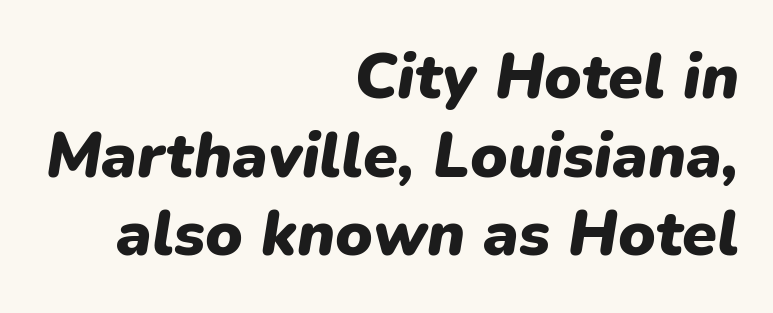
Q: Is the text bold? A: Yes.
Q: Is the text italic (slanted)? A: Yes, it leans right by about 9 degrees.
Q: Is the text underlined? A: No.
Q: How is the paragraph aligned? A: Right-aligned.
Q: Is the spacing between letters normal or unusually wide? A: Normal.
Q: Is the spacing between lines tight, normal or loose? A: Normal.
Q: Width (condensed, normal, or wide)? A: Normal.
Q: Stroke contrast? A: Low.
Q: x-height? A: Medium.
Q: Monospaced? A: No.
